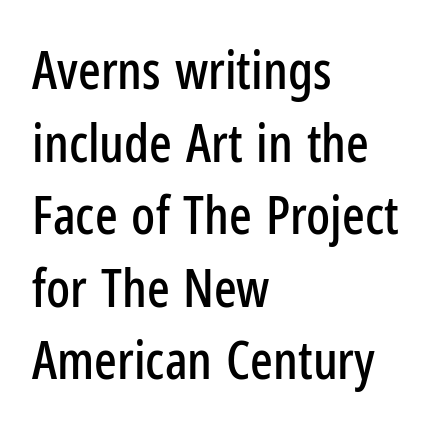
Q: Is the text italic (slanted)? A: No, it is upright.
Q: Is the typeface a serif or a sans-serif typeface? A: Sans-serif.
Q: Is the text underlined? A: No.
Q: How is the paragraph aligned? A: Left-aligned.
Q: Is the spacing between letters normal or unusually wide? A: Normal.
Q: Is the spacing between lines tight, normal or loose? A: Normal.
Q: Width (condensed, normal, or wide)? A: Condensed.
Q: Stroke contrast? A: Low.
Q: x-height? A: Medium.
Q: Monospaced? A: No.
